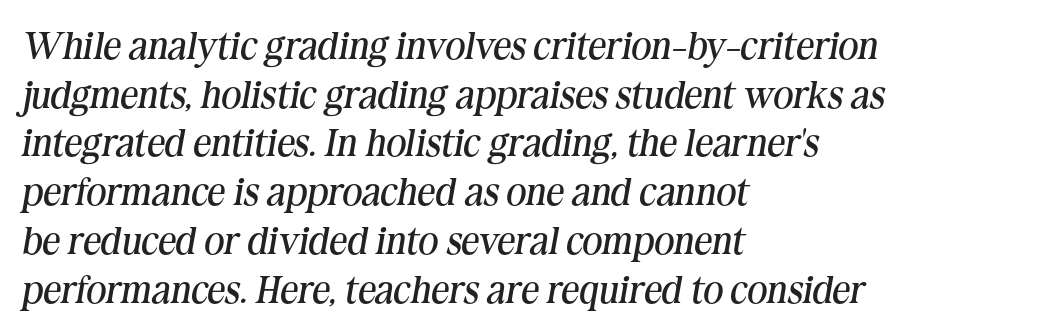
Look at the tracking — it's just the regular setting, nothing added. Do the characters align in a grid? No, the font is proportional. Has an underline been added? It has not. Serif or sans? Serif — the stroke terminals have little feet. In terms of leading, this rendering sits right in the middle. These lines were composed using italics.
